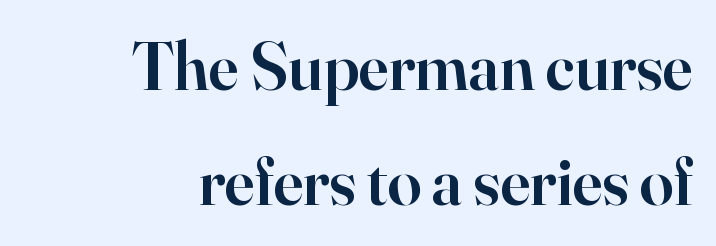
You can tell it's not italic because the verticals are truly vertical. In terms of leading, this rendering sits right in the middle. Students, this is semibold: more ink than regular, less than bold. Note: serifs present on the glyphs. Observe the ordinary spacing: letters are neighbours, not strangers. You could not count columns in this text — the font is proportionally spaced.
